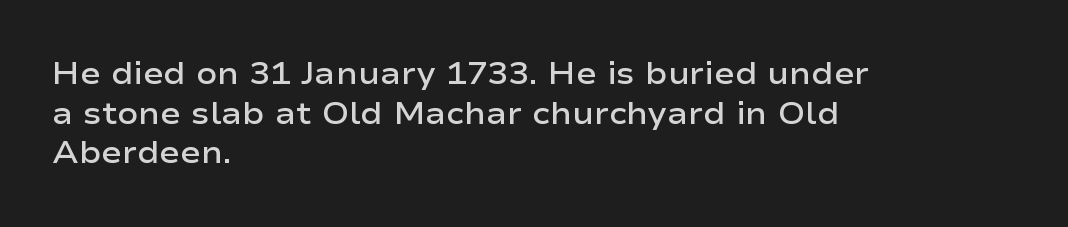
The image shows 31 px semibold, wide sans-serif type, upright; set left-aligned, normal line spacing (1.28x), normal letter spacing, not underlined; low stroke contrast and a medium x-height.
